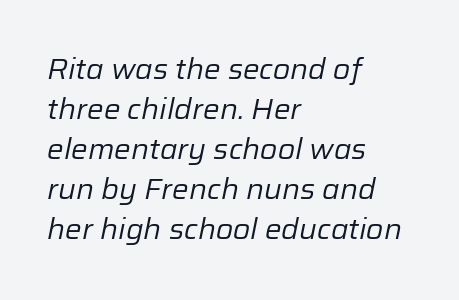
Q: Is the text bold? A: No.
Q: Is the text italic (slanted)? A: Yes, it leans right by about 12 degrees.
Q: Is the text underlined? A: No.
Q: How is the paragraph aligned? A: Left-aligned.
Q: Is the spacing between letters normal or unusually wide? A: Normal.
Q: Is the spacing between lines tight, normal or loose? A: Normal.
Q: Width (condensed, normal, or wide)? A: Normal.
Q: Stroke contrast? A: Low.
Q: x-height? A: Medium.
Q: Monospaced? A: No.
